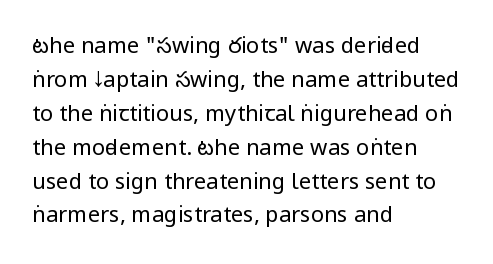
{"italic": "no", "bold": "no", "underline": "no", "align": "left", "line_spacing": "normal", "line_spacing_ratio": 1.54, "letter_spacing": "normal", "letter_spacing_em": 0.0, "glyph_px": 22}
